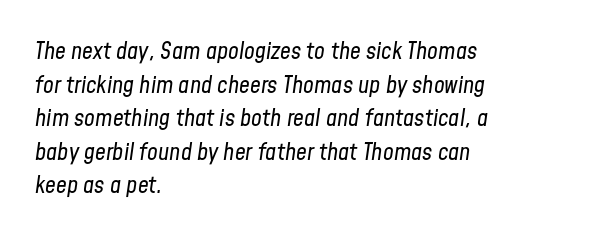
Q: Is the text bold? A: No.
Q: Is the text italic (slanted)? A: Yes, it leans right by about 8 degrees.
Q: Is the text underlined? A: No.
Q: How is the paragraph aligned? A: Left-aligned.
Q: Is the spacing between letters normal or unusually wide? A: Normal.
Q: Is the spacing between lines tight, normal or loose? A: Normal.
